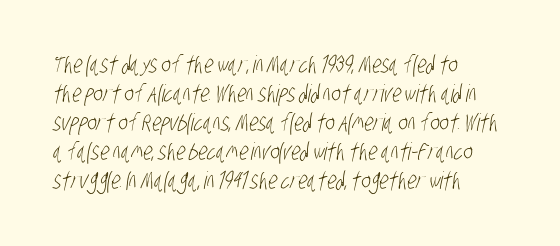
{"bold": "no", "underline": "no", "align": "left", "line_spacing_ratio": 1.21, "letter_spacing": "normal", "letter_spacing_em": 0.0, "glyph_px": 24}
